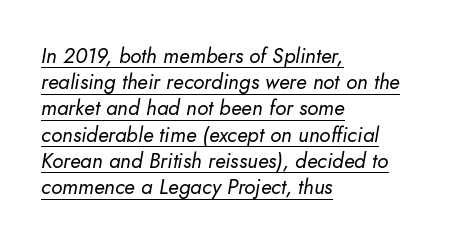
The image shows 21 px text type, italic (leaning right); set left-aligned, normal line spacing (1.25x), normal letter spacing, underlined.
